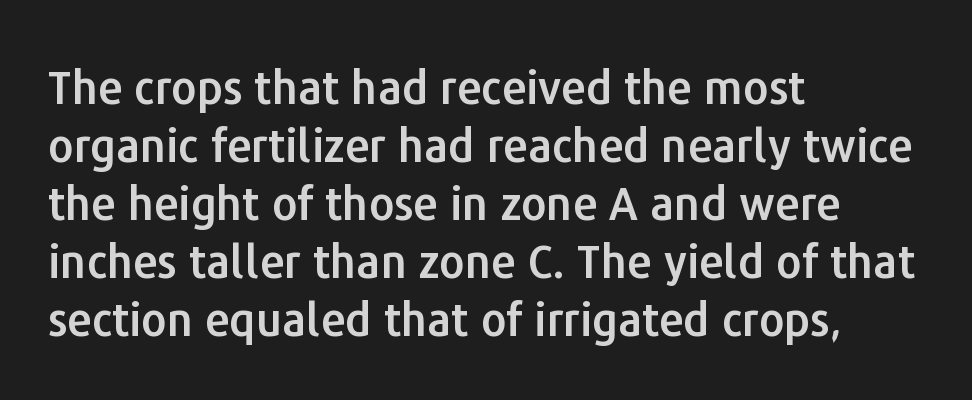
Does the leading feel generous? No, just average. Tall strokes in this sample are plumb rather than angled. Proportional: the letters do not fall into vertical columns. The letters carry no serifs — their stems end cleanly without finishing strokes. The space directly below the letters is spotless.
